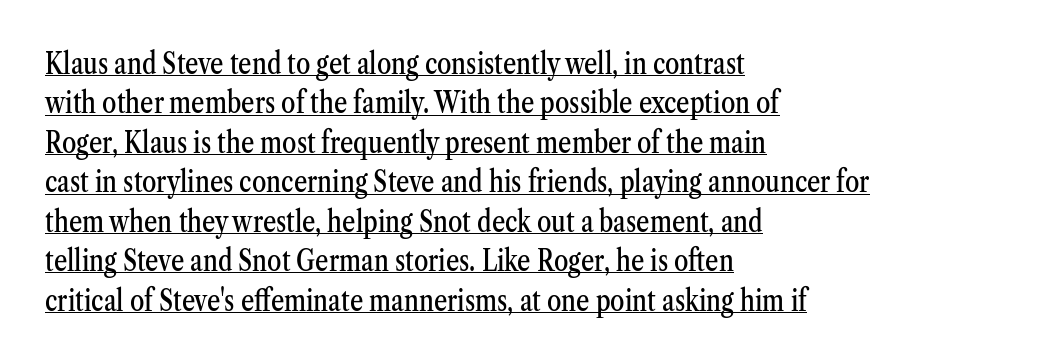
{"serif": "yes", "italic": "no", "width": "condensed", "stroke_contrast": "medium", "x_height": "medium", "monospaced": "no", "underline": "yes", "align": "left", "line_spacing": "normal", "line_spacing_ratio": 1.36, "letter_spacing": "normal", "letter_spacing_em": 0.0, "glyph_px": 29}
